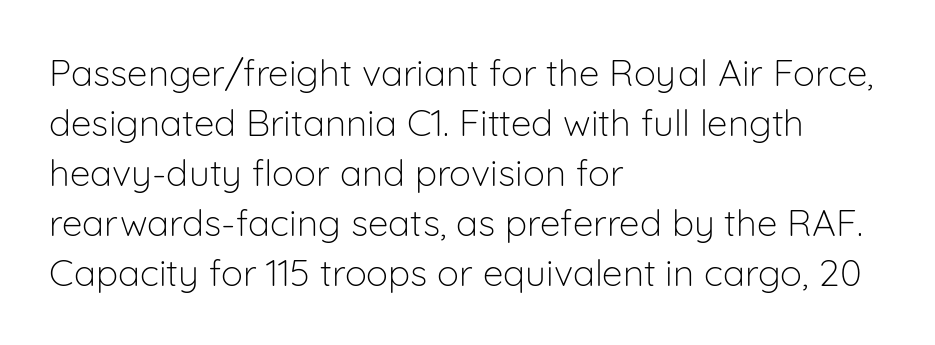
{"serif": "no", "italic": "no", "bold": "no", "weight": "light", "width": "normal", "stroke_contrast": "low", "x_height": "medium", "monospaced": "no", "underline": "no", "align": "left", "line_spacing": "normal", "line_spacing_ratio": 1.35, "letter_spacing": "normal", "letter_spacing_em": 0.0, "glyph_px": 37}
